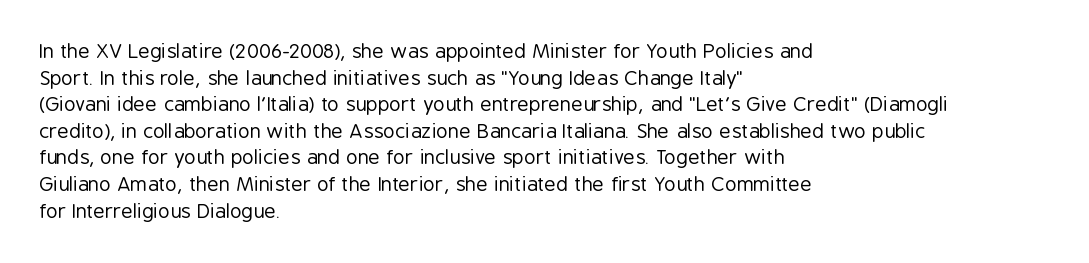
The image shows 20 px text type, upright; set left-aligned, normal line spacing (1.33x), normal letter spacing, not underlined.
